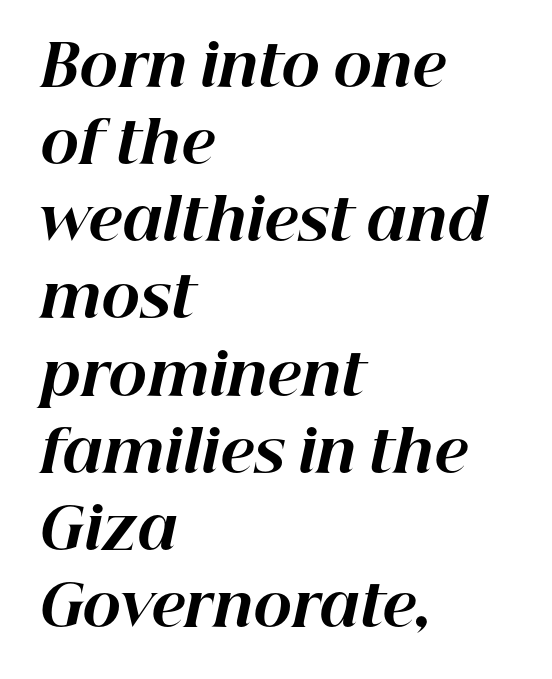
Q: Is the text bold? A: Yes.
Q: Is the text italic (slanted)? A: Yes, it leans right by about 12 degrees.
Q: Is the text underlined? A: No.
Q: How is the paragraph aligned? A: Left-aligned.
Q: Is the spacing between letters normal or unusually wide? A: Normal.
Q: Is the spacing between lines tight, normal or loose? A: Normal.
Q: Width (condensed, normal, or wide)? A: Normal.
Q: Stroke contrast? A: High.
Q: x-height? A: Medium.
Q: Monospaced? A: No.
